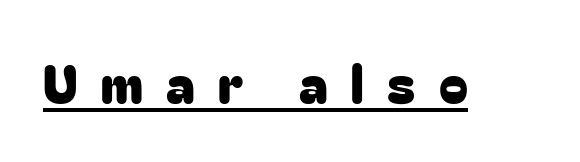
Spacing verdict: proportional, widths tailored to each character. Serifs: no, the terminals of the letterforms are clean. If you drew a line through each stem, it would be perfectly vertical. What decoration does the sample have? An underline. This sample uses expanded letter spacing, leaving extra air between glyphs.
